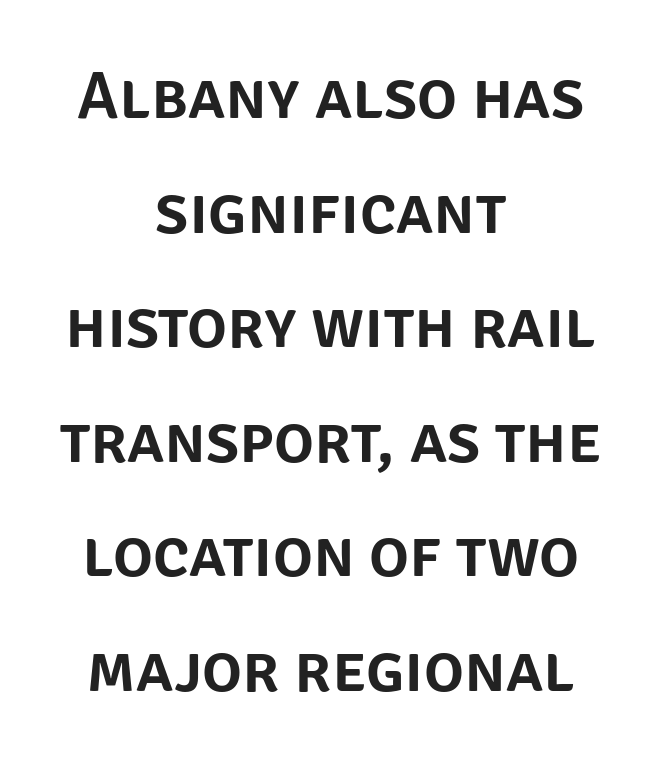
Q: Is the text italic (slanted)? A: No, it is upright.
Q: Is the typeface a serif or a sans-serif typeface? A: Sans-serif.
Q: Is the text underlined? A: No.
Q: How is the paragraph aligned? A: Centered.
Q: Is the spacing between letters normal or unusually wide? A: Normal.
Q: Width (condensed, normal, or wide)? A: Normal.
Q: Stroke contrast? A: Low.
Q: x-height? A: Large.
Q: Monospaced? A: No.
